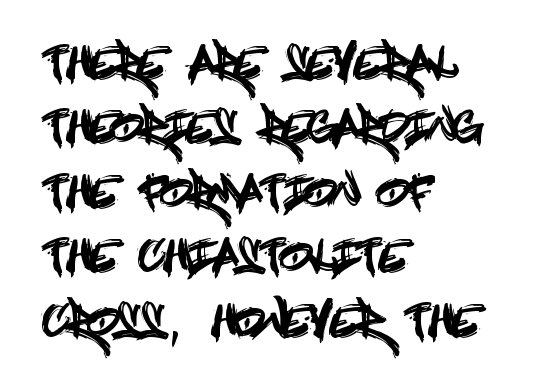
This sample uses a sans-serif face. These lines are set flush left with a ragged right edge. A normal amount of white space separates one row of letters from the next.
